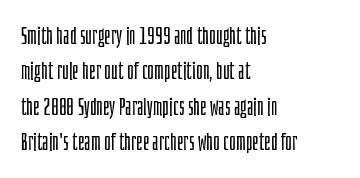
The image shows 23 px text type, upright; set left-aligned, normal line spacing (1.54x), normal letter spacing, not underlined.
